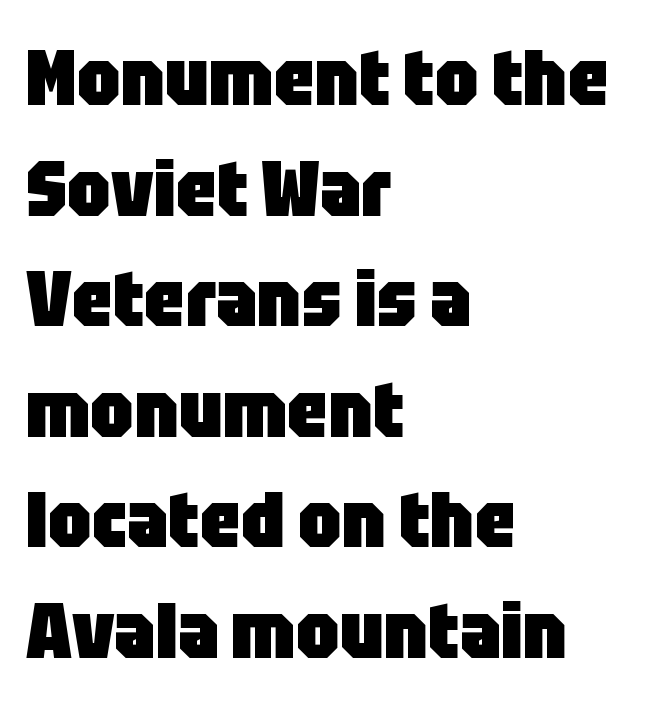
Q: Is the text bold? A: Yes.
Q: Is the text italic (slanted)? A: No, it is upright.
Q: Is the typeface a serif or a sans-serif typeface? A: Sans-serif.
Q: Is the text underlined? A: No.
Q: How is the paragraph aligned? A: Left-aligned.
Q: Is the spacing between letters normal or unusually wide? A: Normal.
Q: Is the spacing between lines tight, normal or loose? A: Normal.
Q: Width (condensed, normal, or wide)? A: Condensed.
Q: Stroke contrast? A: Low.
Q: x-height? A: Large.
Q: Monospaced? A: No.
